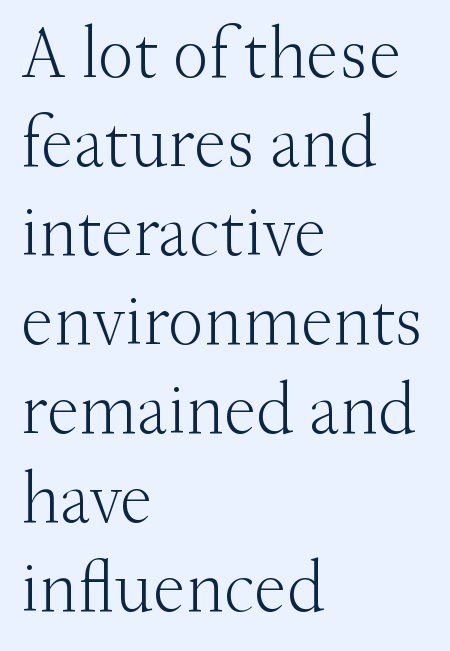
Q: Is the text bold? A: No.
Q: Is the text italic (slanted)? A: No, it is upright.
Q: Is the typeface a serif or a sans-serif typeface? A: Serif.
Q: Is the text underlined? A: No.
Q: How is the paragraph aligned? A: Left-aligned.
Q: Is the spacing between letters normal or unusually wide? A: Normal.
Q: Width (condensed, normal, or wide)? A: Normal.
Q: Stroke contrast? A: Medium.
Q: x-height? A: Small.
Q: Monospaced? A: No.
